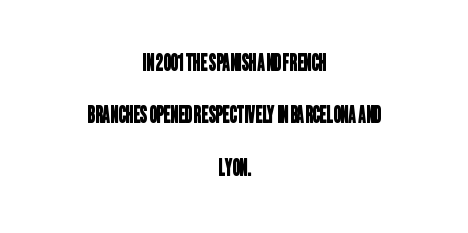
Q: Is the text underlined? A: No.
Q: How is the paragraph aligned? A: Centered.
Q: Is the spacing between letters normal or unusually wide? A: Normal.
Q: Is the spacing between lines tight, normal or loose? A: Loose.
